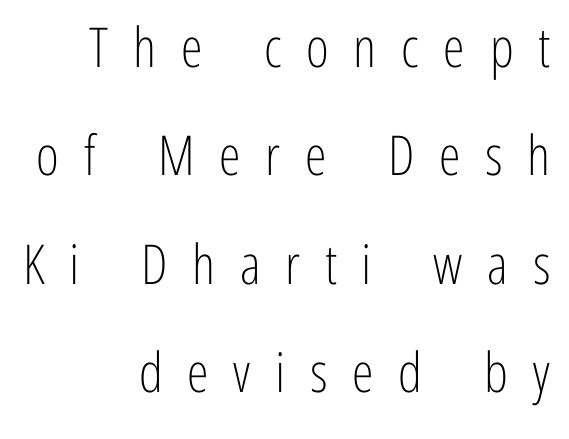
Q: Is the text bold? A: No.
Q: Is the text italic (slanted)? A: No, it is upright.
Q: Is the typeface a serif or a sans-serif typeface? A: Sans-serif.
Q: Is the text underlined? A: No.
Q: How is the paragraph aligned? A: Right-aligned.
Q: Is the spacing between letters normal or unusually wide? A: Unusually wide.
Q: Is the spacing between lines tight, normal or loose? A: Loose.
Q: Width (condensed, normal, or wide)? A: Condensed.
Q: Stroke contrast? A: Low.
Q: x-height? A: Medium.
Q: Monospaced? A: No.
